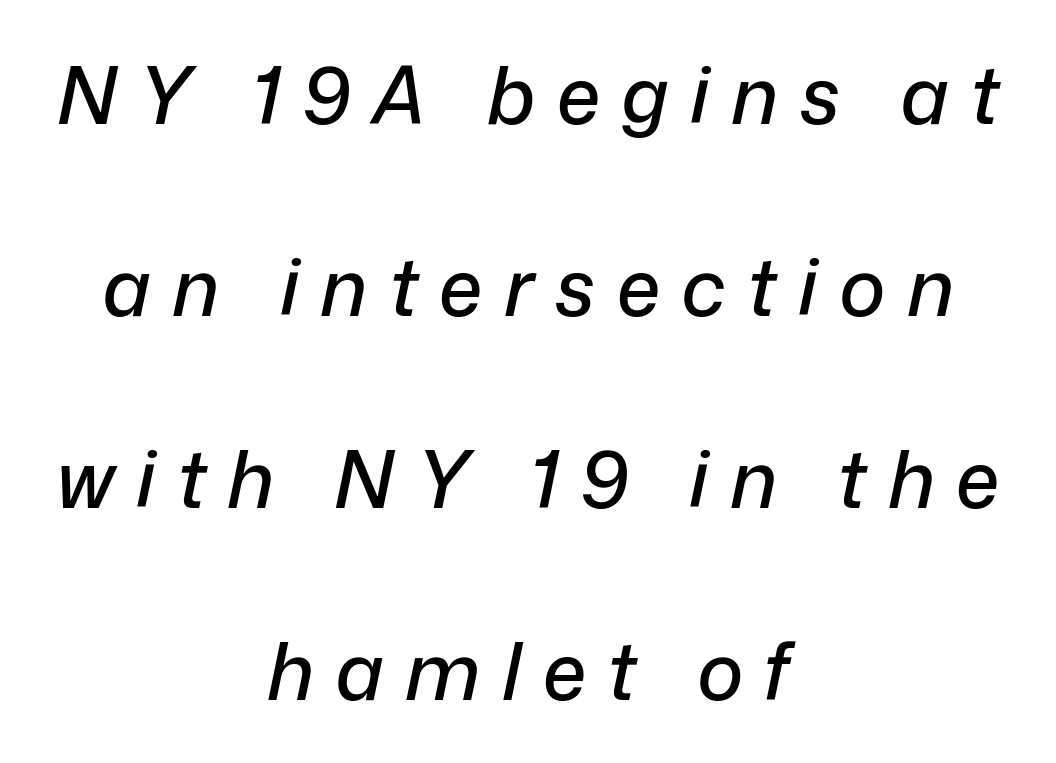
{"italic": "yes", "lean": "right", "slant_degrees": 12, "width": "normal", "stroke_contrast": "low", "x_height": "medium", "monospaced": "no", "underline": "no", "align": "center", "line_spacing": "loose", "line_spacing_ratio": 2.43, "letter_spacing": "wide", "letter_spacing_em": 0.27, "glyph_px": 79}
